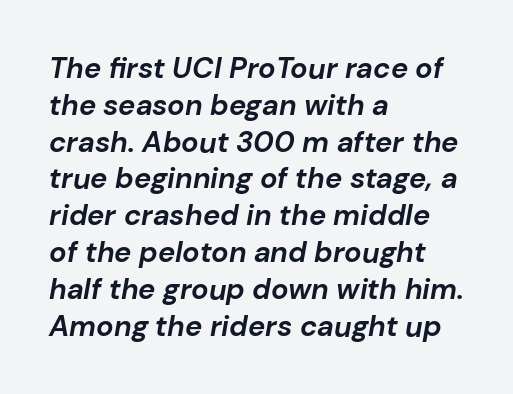
Q: Is the text bold? A: Yes.
Q: Is the text italic (slanted)? A: Yes, it leans right by about 10 degrees.
Q: Is the text underlined? A: No.
Q: How is the paragraph aligned? A: Left-aligned.
Q: Is the spacing between letters normal or unusually wide? A: Normal.
Q: Is the spacing between lines tight, normal or loose? A: Normal.
Q: Width (condensed, normal, or wide)? A: Normal.
Q: Stroke contrast? A: Low.
Q: x-height? A: Medium.
Q: Monospaced? A: No.
